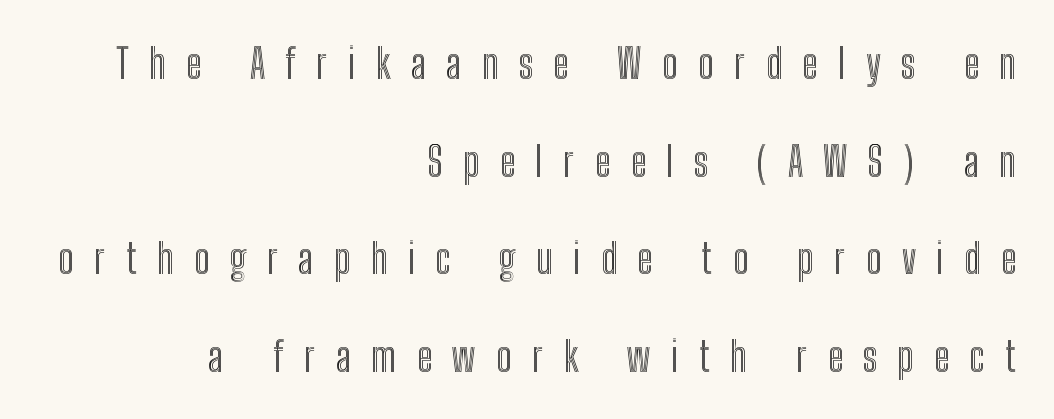
Check the space under the baseline: it is left empty. Characters remain perfectly vertical along every line. The rendering uses natural spacing where letterforms have individual widths. The rendering uses a large line-height, opening up the rows. Layout note: lines flush right. The line texture is sparse and dotted thanks to wide tracking.
